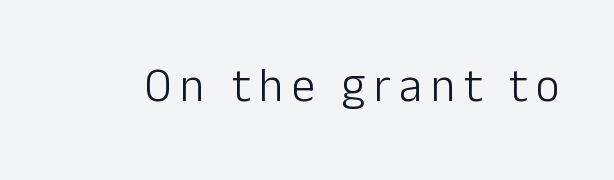
Q: Is the text bold? A: No.
Q: Is the text italic (slanted)? A: No, it is upright.
Q: Is the typeface a serif or a sans-serif typeface? A: Sans-serif.
Q: Is the text underlined? A: No.
Q: Width (condensed, normal, or wide)? A: Normal.
Q: Stroke contrast? A: Low.
Q: x-height? A: Medium.
Q: Monospaced? A: No.
